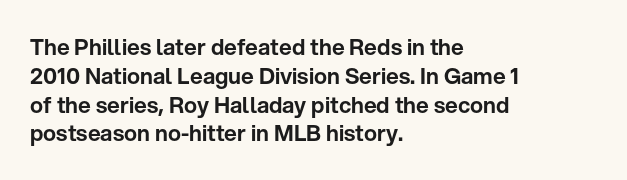
Q: Is the text italic (slanted)? A: No, it is upright.
Q: Is the text underlined? A: No.
Q: How is the paragraph aligned? A: Left-aligned.
Q: Is the spacing between letters normal or unusually wide? A: Normal.
Q: Is the spacing between lines tight, normal or loose? A: Normal.
